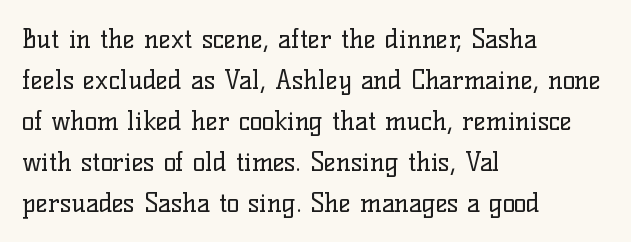
Q: Is the text bold? A: No.
Q: Is the text italic (slanted)? A: No, it is upright.
Q: Is the text underlined? A: No.
Q: How is the paragraph aligned? A: Left-aligned.
Q: Is the spacing between letters normal or unusually wide? A: Normal.
Q: Is the spacing between lines tight, normal or loose? A: Normal.
